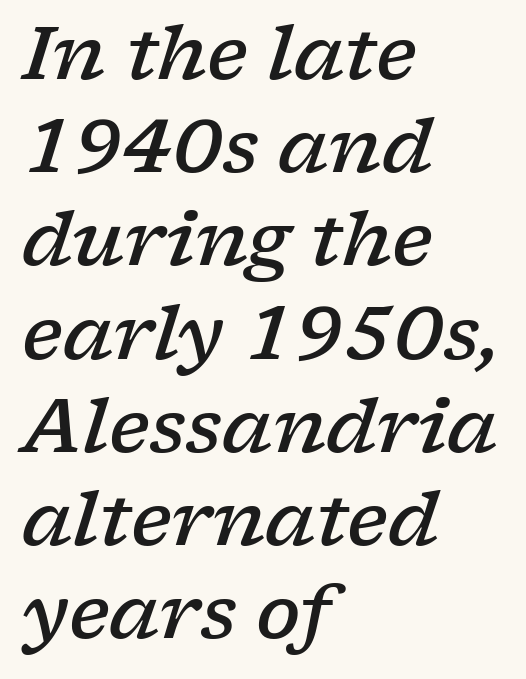
{"serif": "yes", "italic": "yes", "lean": "right", "slant_degrees": 17, "bold": "semi", "weight": "semibold", "width": "wide", "stroke_contrast": "low", "x_height": "medium", "monospaced": "no", "underline": "no", "align": "left", "line_spacing": "normal", "line_spacing_ratio": 1.26, "letter_spacing": "normal", "letter_spacing_em": 0.0, "glyph_px": 74}
